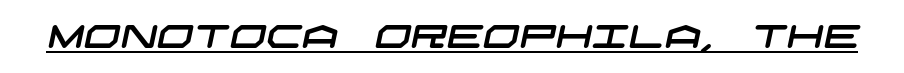
The image shows 32 px wide sans-serif type; set normal letter spacing, underlined; low stroke contrast and a large x-height.
